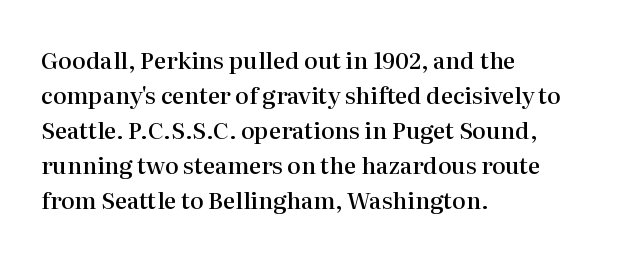
Teacher's note: observe the even left margin — that is flush-left alignment. The letters stand upright; this is a roman face. The string is rendered with underlining switched off. A somewhat darkened texture: the type is semibold rather than bold.
